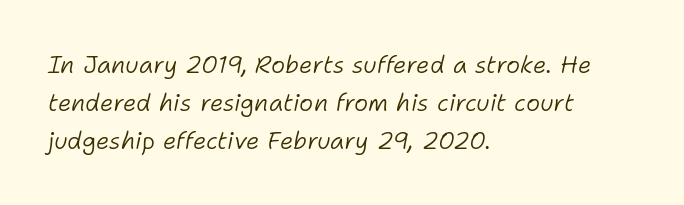
The image shows 24 px text type, italic (leaning right); set left-aligned, normal line spacing (1.58x), normal letter spacing, not underlined.
